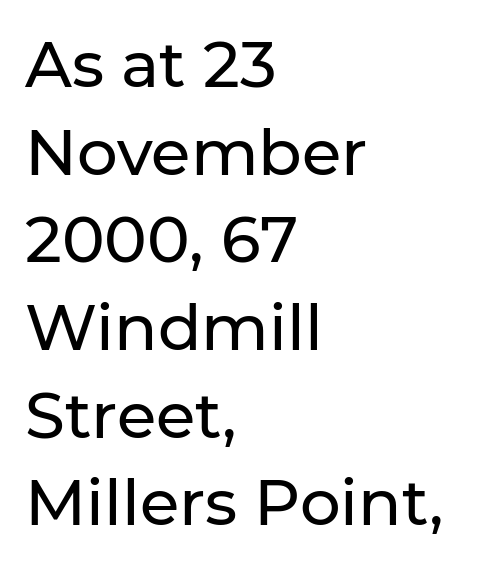
When letters stand straight like this, we call the style roman or upright. These lines are rendered in a variable-pitch font. Nobody touched the tracking dial on this one. Line starts are locked; line ends wander. Regarding leading, the lines here are spaced in the standard way.
